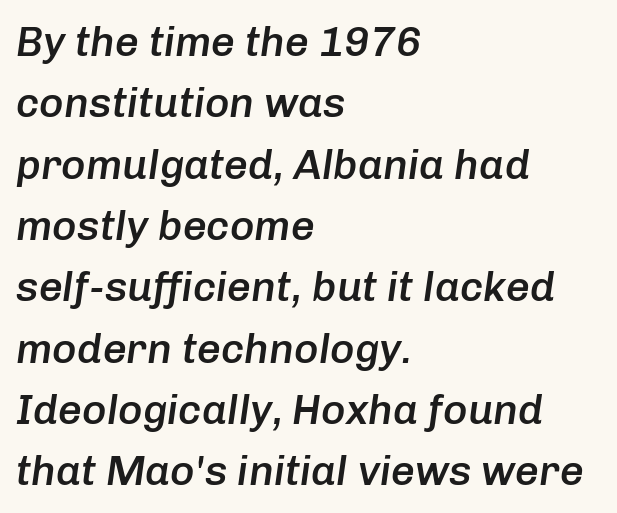
{"italic": "yes", "lean": "right", "slant_degrees": 8, "bold": "semi", "weight": "semibold", "width": "normal", "stroke_contrast": "low", "x_height": "medium", "monospaced": "no", "underline": "no", "align": "left", "line_spacing": "normal", "line_spacing_ratio": 1.46, "letter_spacing": "normal", "letter_spacing_em": 0.0, "glyph_px": 42}
